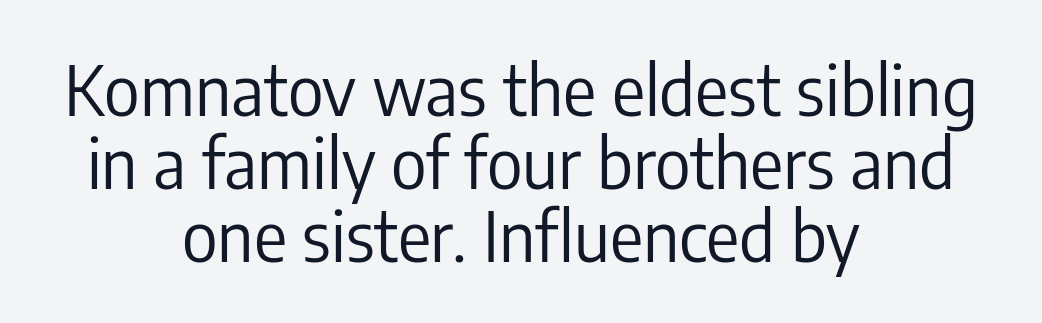
The image shows 69 px regular-weight, condensed sans-serif type, upright; set centered, tight line spacing (1.06x), normal letter spacing, not underlined; low stroke contrast and a medium x-height.
